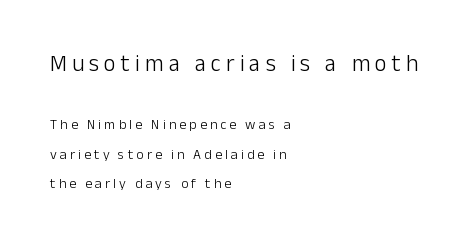
Underlining? Definitely not there. The earlier block is typeset at a bigger size than the later block. When letters stand straight like this, we call the style roman or upright. These lines stand farther apart than default settings would place them. Honestly, the letter spacing is so wide it's the main thing you notice.
